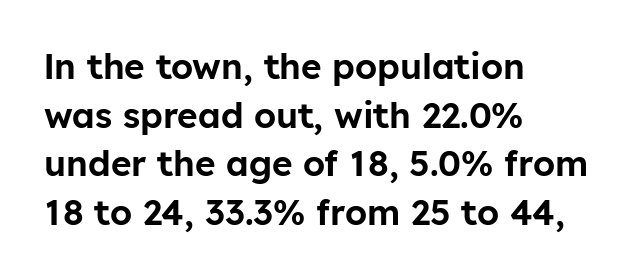
Q: Is the text italic (slanted)? A: No, it is upright.
Q: Is the typeface a serif or a sans-serif typeface? A: Sans-serif.
Q: Is the text underlined? A: No.
Q: How is the paragraph aligned? A: Left-aligned.
Q: Is the spacing between letters normal or unusually wide? A: Normal.
Q: Is the spacing between lines tight, normal or loose? A: Normal.
Q: Width (condensed, normal, or wide)? A: Normal.
Q: Stroke contrast? A: Low.
Q: x-height? A: Medium.
Q: Monospaced? A: No.
